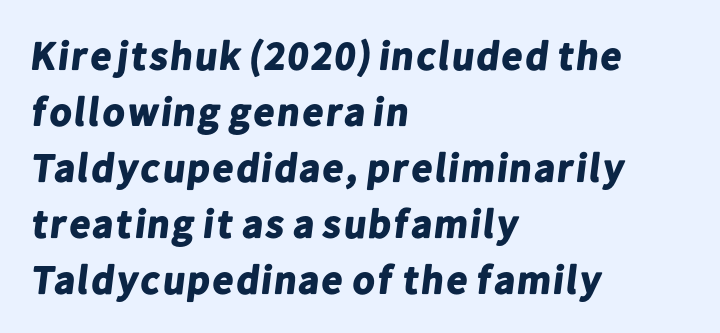
{"serif": "no", "bold": "yes", "weight": "bold", "width": "normal", "stroke_contrast": "low", "x_height": "medium", "monospaced": "no", "underline": "no", "align": "left", "line_spacing": "normal", "line_spacing_ratio": 1.4, "letter_spacing": "normal", "letter_spacing_em": 0.0, "glyph_px": 40}
